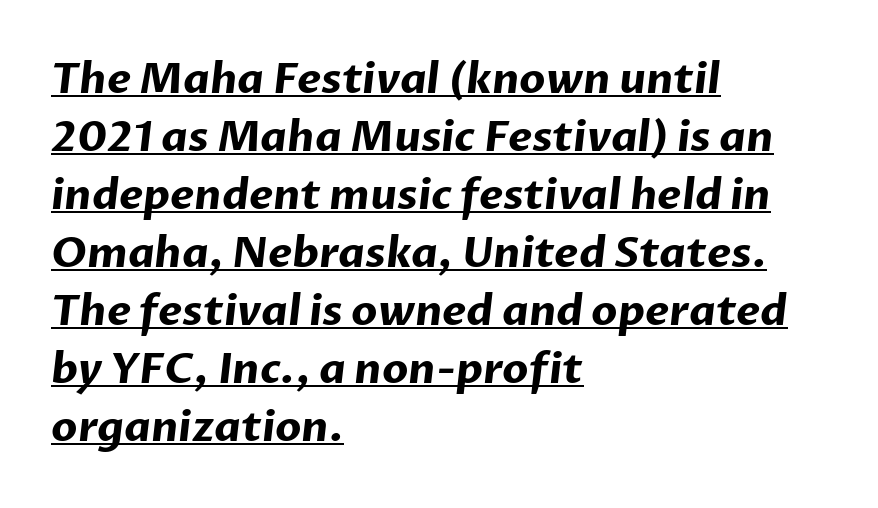
Which margin do the lines hug? The left one — the right edge is uneven. Letterform terminals end flat and unadorned throughout the passage. How heavy is the stroke? Heavy — this is a bold. Has an underline been added? It has.
